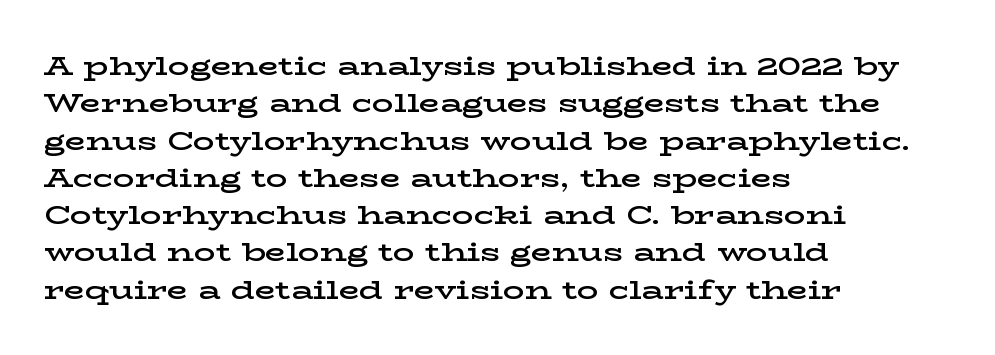
Rendered with straight, roman letterforms. This is moderately heavy type, rendered in semibold. Unmarked baselines from the first word to the last. If you measured baseline to baseline, you'd find a middling distance. Each word holds together tightly as a unit, with standard inter-letter gaps. Teacher's note: observe the even left margin — that is flush-left alignment.
